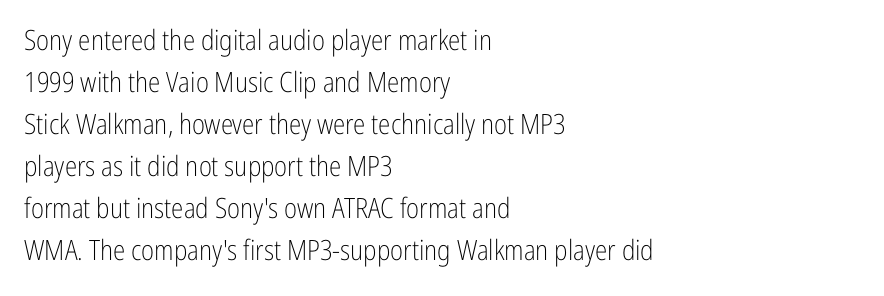
The image shows 28 px light, condensed sans-serif type, upright; set left-aligned, normal line spacing (1.5x), normal letter spacing, not underlined; low stroke contrast and a medium x-height.
